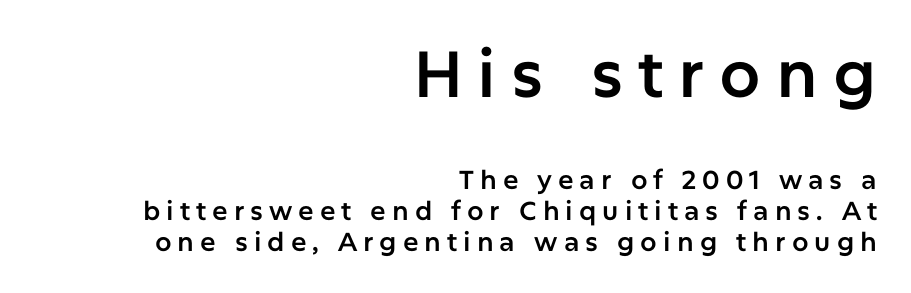
The image shows 65 px sans-serif type, upright; set right-aligned, line spacing 1.19x, unusually wide letter spacing (+0.23 em), not underlined; the first (top) block is 2.5x larger; low stroke contrast and a medium x-height.
